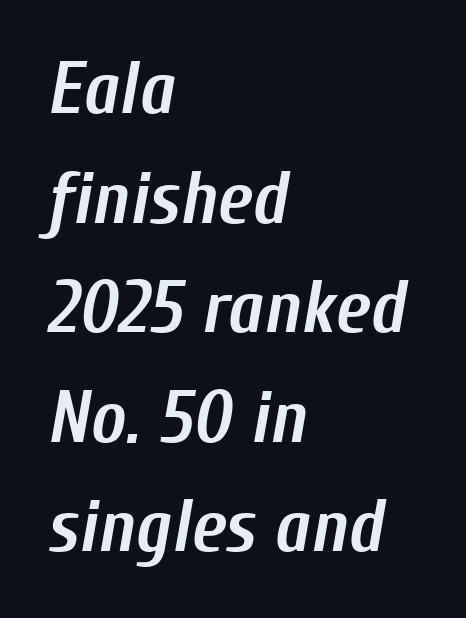
Q: Is the text bold? A: Yes.
Q: Is the text italic (slanted)? A: Yes, it leans right by about 10 degrees.
Q: Is the text underlined? A: No.
Q: How is the paragraph aligned? A: Left-aligned.
Q: Is the spacing between letters normal or unusually wide? A: Normal.
Q: Is the spacing between lines tight, normal or loose? A: Normal.
Q: Width (condensed, normal, or wide)? A: Condensed.
Q: Stroke contrast? A: Low.
Q: x-height? A: Medium.
Q: Monospaced? A: No.
